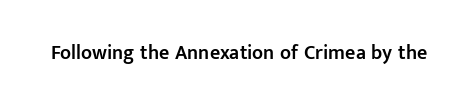
I'd describe the lettering as semibold — firm but not a full bold. The string is rendered with underlining switched off. If you drew a line through each stem, it would be perfectly vertical. Observe the ordinary spacing: letters are neighbours, not strangers.
